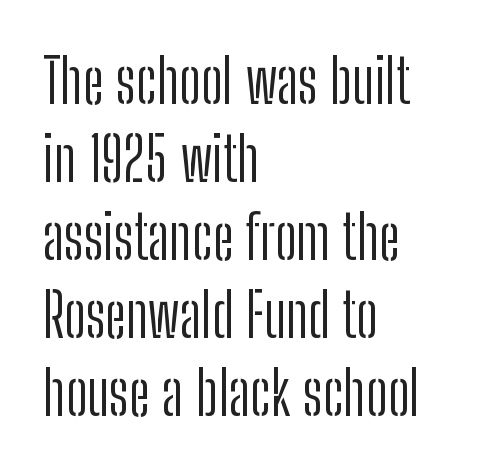
{"serif": "no", "italic": "no", "bold": "no", "weight": "light", "width": "condensed", "stroke_contrast": "low", "x_height": "medium", "monospaced": "no", "underline": "no", "align": "left", "line_spacing": "normal", "line_spacing_ratio": 1.28, "letter_spacing": "normal", "letter_spacing_em": 0.0, "glyph_px": 61}
